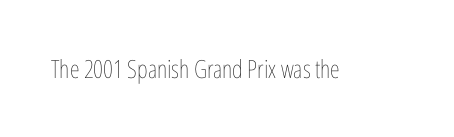
The image shows 25 px text type, upright; set normal letter spacing, not underlined.
